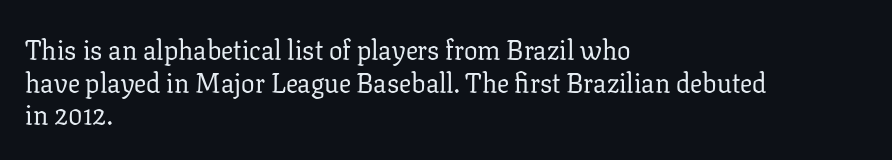
What stands out about the letter spacing? Nothing — it is the standard amount. This is not heavy type; no bold has been used. Just letters on the line, the space beneath them empty. Notice how the stems are strictly vertical — no italics here. This rendering uses left alignment, leaving the right contour irregular.
